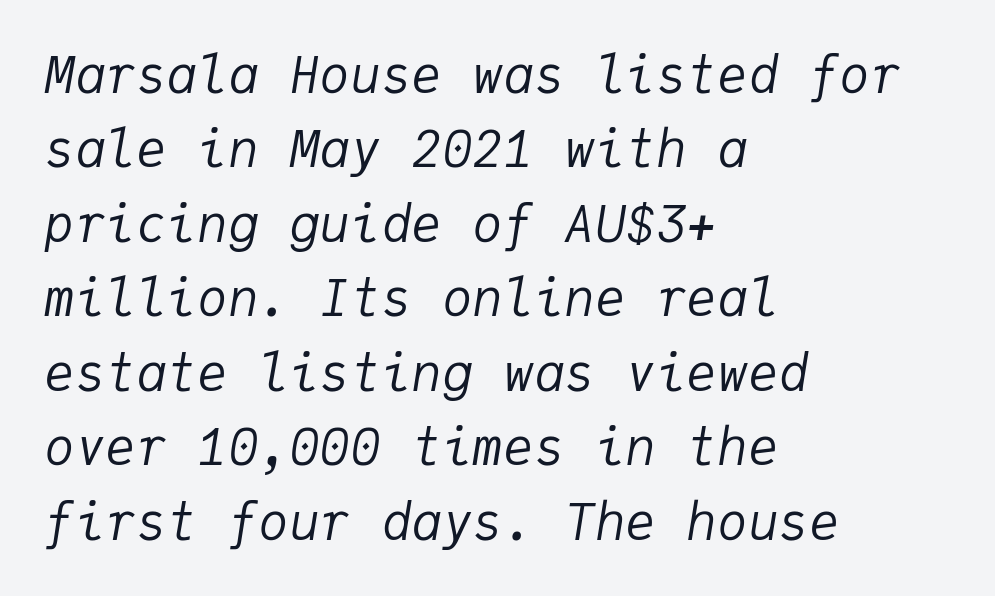
{"italic": "yes", "lean": "right", "slant_degrees": 9, "bold": "no", "weight": "regular", "width": "normal", "stroke_contrast": "low", "x_height": "medium", "monospaced": "yes", "underline": "no", "align": "left", "line_spacing": "normal", "line_spacing_ratio": 1.46, "letter_spacing": "normal", "letter_spacing_em": 0.0, "glyph_px": 51}
